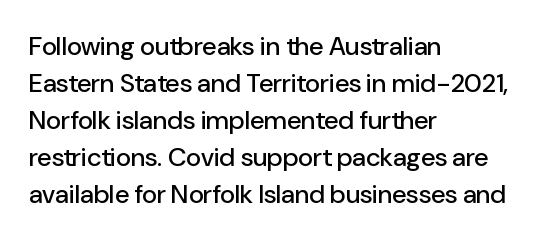
Q: Is the text italic (slanted)? A: No, it is upright.
Q: Is the text underlined? A: No.
Q: How is the paragraph aligned? A: Left-aligned.
Q: Is the spacing between letters normal or unusually wide? A: Normal.
Q: Is the spacing between lines tight, normal or loose? A: Normal.
